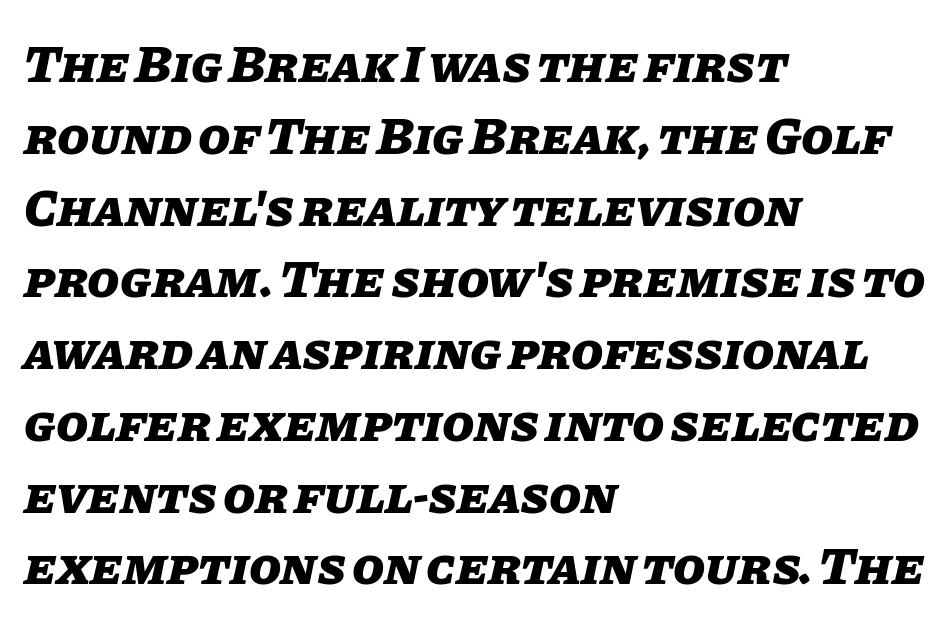
Q: Is the text bold? A: Yes.
Q: Is the text italic (slanted)? A: Yes, it leans right by about 11 degrees.
Q: Is the text underlined? A: No.
Q: How is the paragraph aligned? A: Left-aligned.
Q: Is the spacing between letters normal or unusually wide? A: Normal.
Q: Is the spacing between lines tight, normal or loose? A: Normal.
Q: Width (condensed, normal, or wide)? A: Normal.
Q: Stroke contrast? A: Low.
Q: x-height? A: Large.
Q: Monospaced? A: No.
